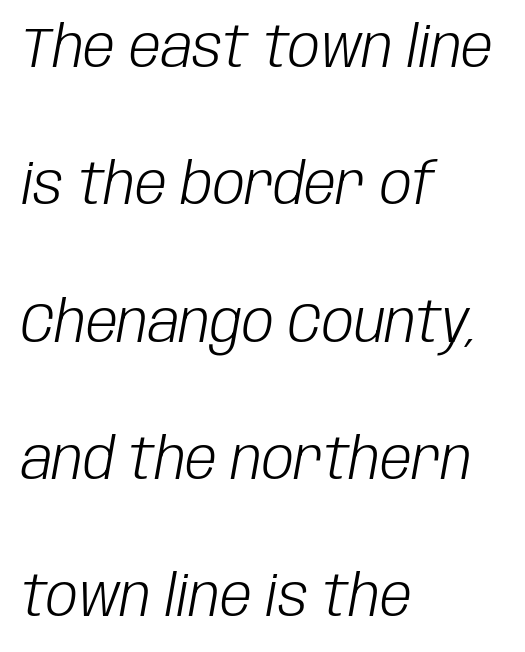
Stems and bowls with no extra thickness — not bold. Decoration check: the copy has no underline. Tall strokes in this sample are angled rather than plumb. Here the designer chose a conventional face with non-uniform glyph widths. The rendering anchors every line to the left-hand side.
